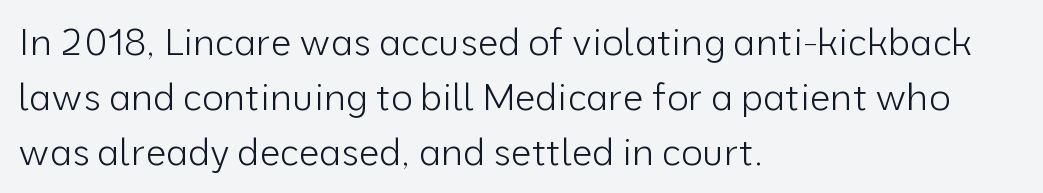
The image shows 37 px light sans-serif type, upright; set left-aligned, normal line spacing (1.48x), normal letter spacing, not underlined; low stroke contrast and a medium x-height.
